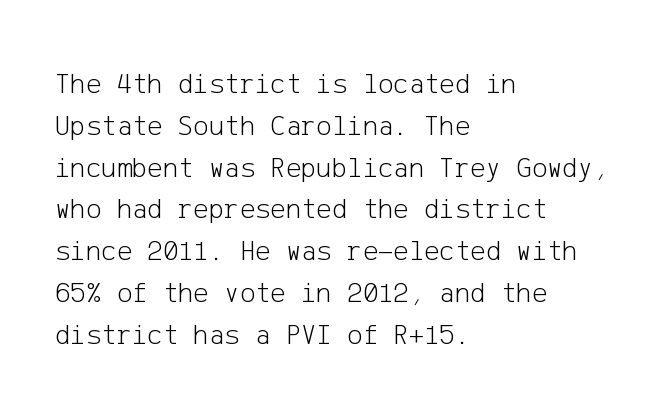
The image shows 29 px light sans-serif type, upright; set left-aligned, normal line spacing (1.44x), normal letter spacing, not underlined; low stroke contrast and a medium x-height.
